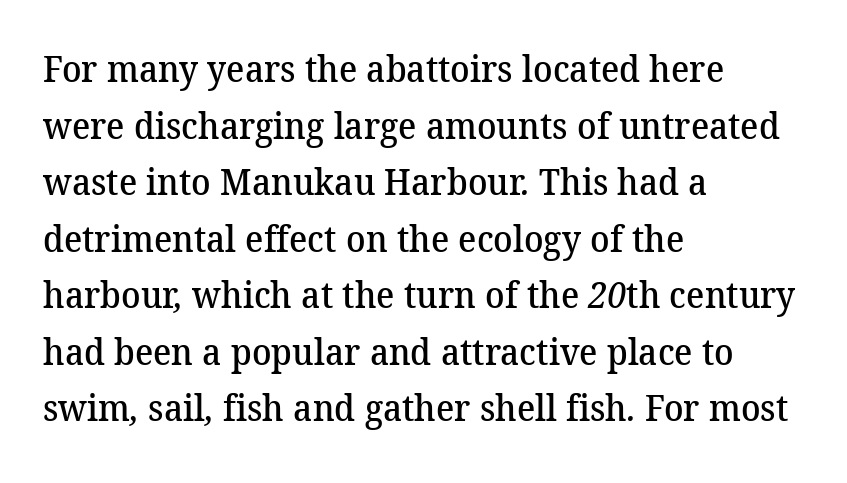
{"serif": "yes", "bold": "semi", "weight": "semibold", "width": "normal", "stroke_contrast": "medium", "x_height": "medium", "monospaced": "no", "underline": "no", "align": "left", "line_spacing": "normal", "line_spacing_ratio": 1.57, "letter_spacing": "normal", "letter_spacing_em": 0.0, "glyph_px": 36}
